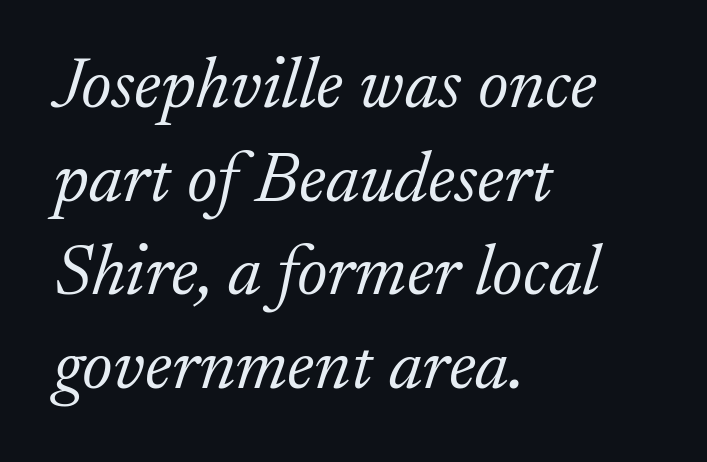
The line texture is even and compact thanks to regular tracking. The rendering applies a slant to the glyphs. Descenders hang freely into open space. Serif or sans? Serif — the stroke terminals have little feet.
